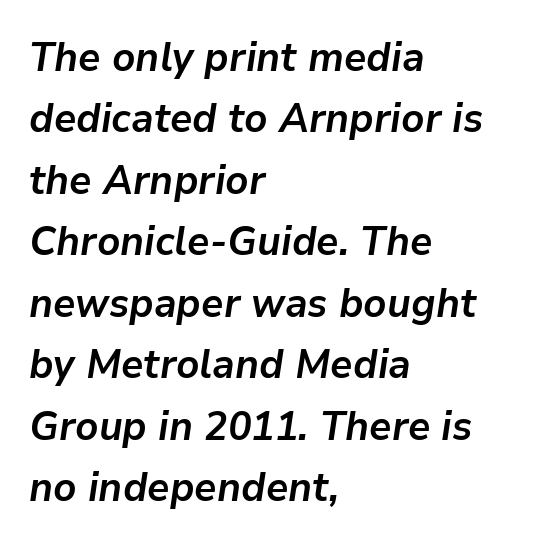
{"italic": "yes", "lean": "right", "slant_degrees": 9, "bold": "yes", "weight": "semibold", "width": "normal", "stroke_contrast": "low", "x_height": "medium", "monospaced": "no", "underline": "no", "align": "left", "line_spacing": "normal", "line_spacing_ratio": 1.5, "letter_spacing": "normal", "letter_spacing_em": 0.0, "glyph_px": 41}
